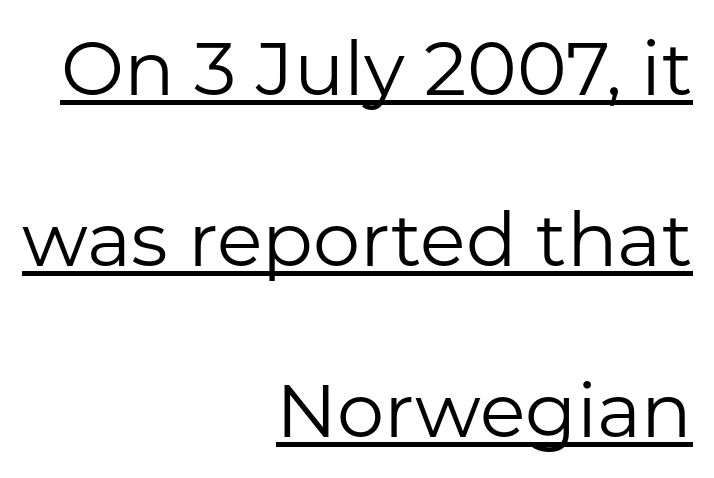
Baseline-to-baseline distance is far greater than the letter height. These glyphs show unthickened strokes, regular width or finer. The compositor pushed each line to the right boundary. A typesetter would call this proportional, since set widths differ per character. A baseline rule has been typeset under these characters.
